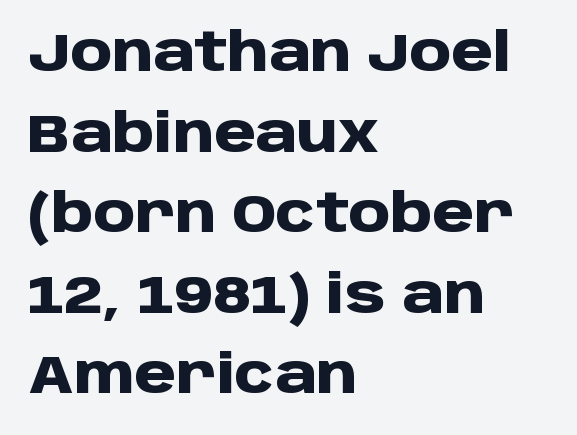
{"serif": "no", "italic": "no", "bold": "yes", "weight": "heavy", "width": "normal", "stroke_contrast": "low", "x_height": "large", "monospaced": "no", "underline": "no", "align": "left", "line_spacing": "normal", "line_spacing_ratio": 1.52, "letter_spacing": "normal", "letter_spacing_em": 0.0, "glyph_px": 53}
